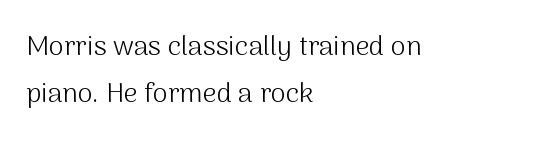
Posture: vertical. Descender tails drop into unmarked territory. The horizontal fit of the characters is conventional and even. The strokes carry an ordinary text weight at most. Casual observation: everything's shoved over to the left.
